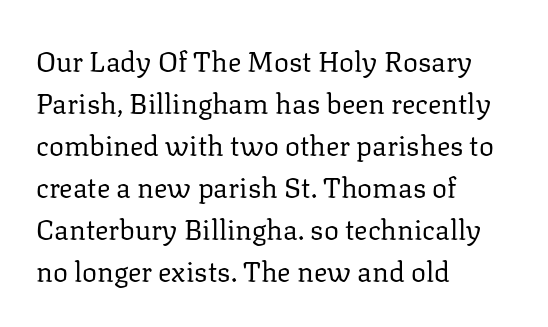
{"serif": "yes", "italic": "no", "bold": "no", "weight": "regular", "width": "normal", "stroke_contrast": "low", "x_height": "medium", "monospaced": "no", "underline": "no", "align": "left", "line_spacing": "normal", "line_spacing_ratio": 1.5, "letter_spacing": "normal", "letter_spacing_em": 0.0, "glyph_px": 28}
